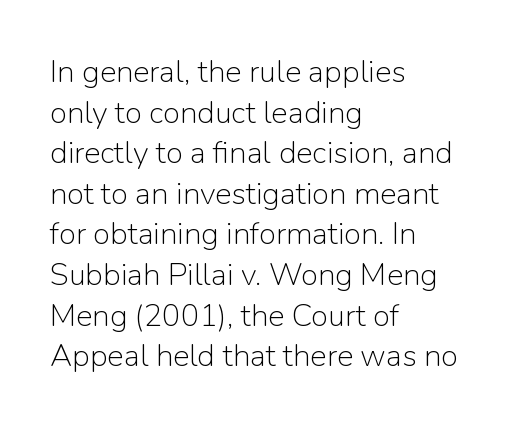
{"serif": "no", "italic": "no", "bold": "no", "weight": "light", "width": "normal", "stroke_contrast": "low", "x_height": "medium", "monospaced": "no", "underline": "no", "align": "left", "line_spacing": "normal", "line_spacing_ratio": 1.31, "letter_spacing": "normal", "letter_spacing_em": 0.0, "glyph_px": 31}
